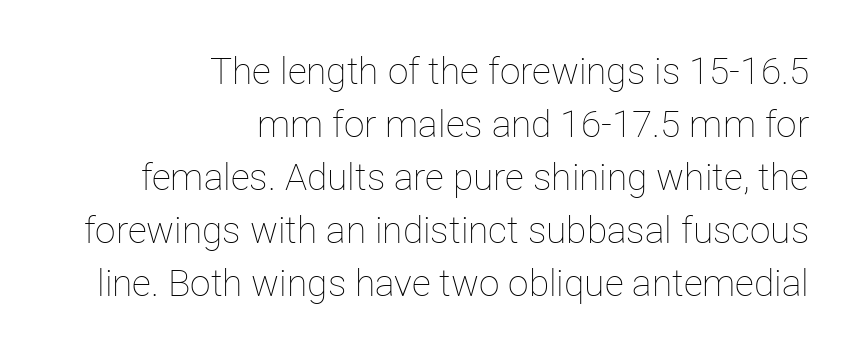
The image shows 37 px thin type, upright; set right-aligned, normal line spacing (1.43x), normal letter spacing, not underlined; low stroke contrast and a medium x-height.
